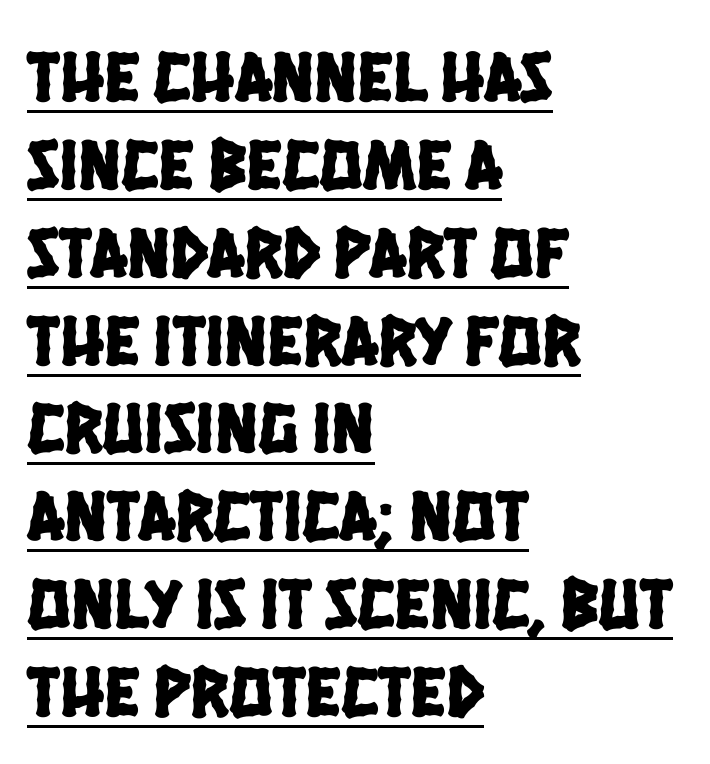
Q: Is the typeface a serif or a sans-serif typeface? A: Sans-serif.
Q: Is the text underlined? A: Yes.
Q: How is the paragraph aligned? A: Left-aligned.
Q: Is the spacing between letters normal or unusually wide? A: Normal.
Q: Width (condensed, normal, or wide)? A: Condensed.
Q: Stroke contrast? A: Low.
Q: x-height? A: Large.
Q: Monospaced? A: No.
